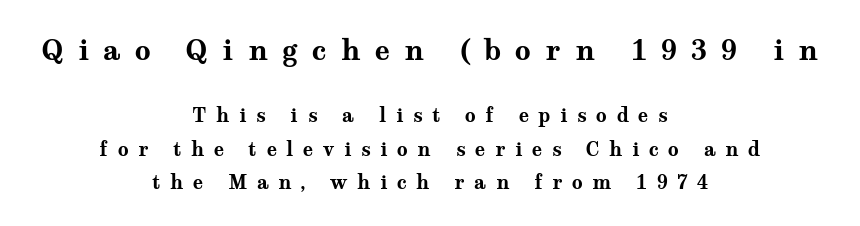
{"serif": "yes", "italic": "no", "bold": "yes", "weight": "bold", "width": "wide", "stroke_contrast": "medium", "x_height": "medium", "monospaced": "no", "underline": "no", "align": "center", "line_spacing_ratio": 1.75, "letter_spacing": "wide", "letter_spacing_em": 0.5, "larger_block": "first", "size_ratio": 1.47, "glyph_px": 28}
